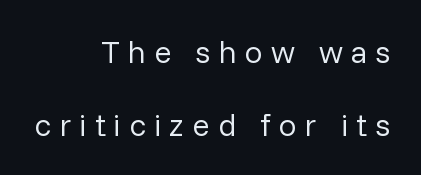
{"serif": "no", "italic": "no", "bold": "no", "weight": "regular", "width": "normal", "stroke_contrast": "low", "x_height": "medium", "monospaced": "no", "underline": "no", "align": "right", "line_spacing": "loose", "line_spacing_ratio": 2.28, "letter_spacing": "wide", "letter_spacing_em": 0.25, "glyph_px": 32}
